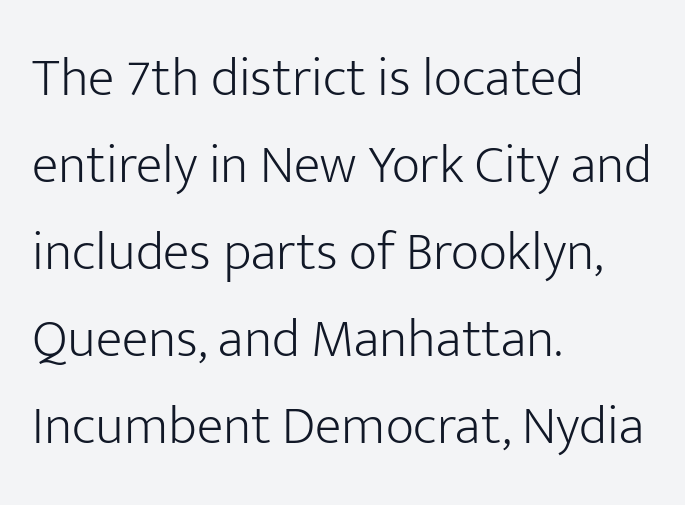
{"serif": "no", "italic": "no", "bold": "no", "weight": "light", "width": "normal", "stroke_contrast": "low", "x_height": "medium", "monospaced": "no", "underline": "no", "align": "left", "line_spacing": "normal", "line_spacing_ratio": 1.58, "letter_spacing": "normal", "letter_spacing_em": 0.0, "glyph_px": 55}
